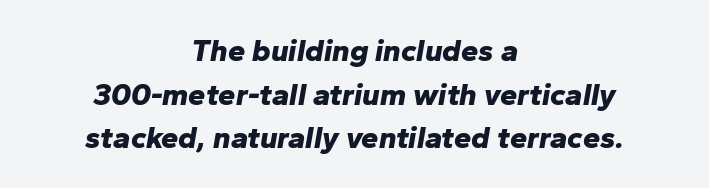
Note the varied advance widths — an 'i' is clearly narrower than an 'm'. Each glyph is drawn with heavy, bold strokes. The letters sit at their default tracking, neither squeezed nor spread. Characters are canted at an angle relative to the baseline's perpendicular. The rag falls on both sides of this text block equally. The baseline area is clear.
